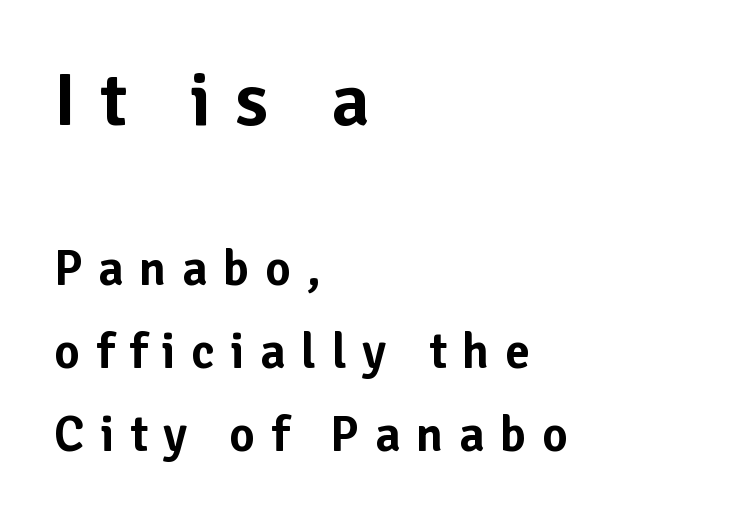
Think of a printed novel: that variable character pitch is what you see here. The type family on display is of the sans-serif kind. The designer gave the opening block more size than the closing block. The glyphs are unaccompanied by any horizontal stroke below them. Tracking value appears strongly positive — letters spread wide.
